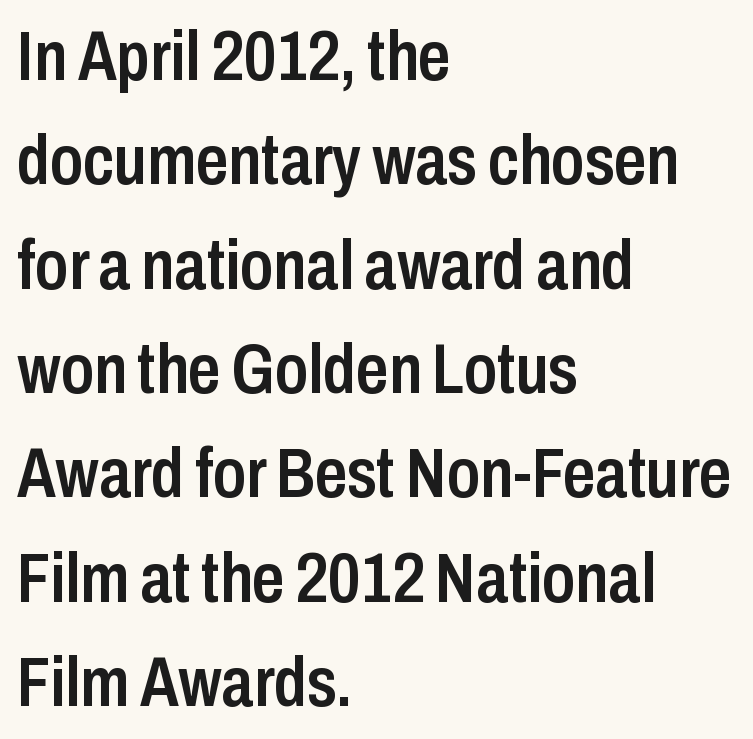
Q: Is the text bold? A: Semi-bold.
Q: Is the text italic (slanted)? A: No, it is upright.
Q: Is the typeface a serif or a sans-serif typeface? A: Sans-serif.
Q: Is the text underlined? A: No.
Q: How is the paragraph aligned? A: Left-aligned.
Q: Is the spacing between letters normal or unusually wide? A: Normal.
Q: Is the spacing between lines tight, normal or loose? A: Normal.
Q: Width (condensed, normal, or wide)? A: Condensed.
Q: Stroke contrast? A: Low.
Q: x-height? A: Medium.
Q: Monospaced? A: No.
